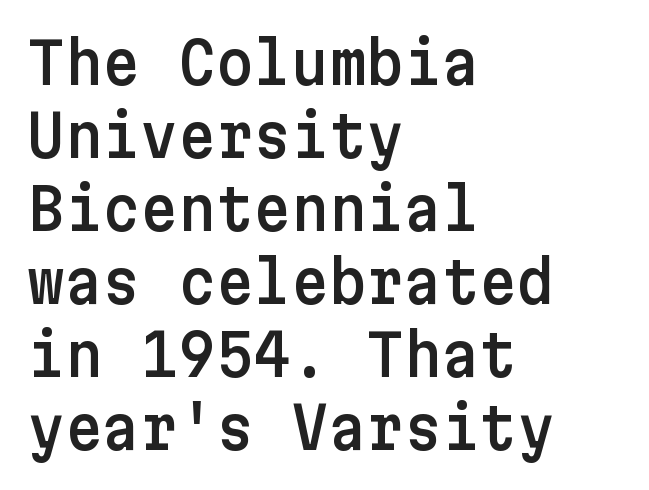
Q: Is the text italic (slanted)? A: No, it is upright.
Q: Is the typeface a serif or a sans-serif typeface? A: Sans-serif.
Q: Is the text underlined? A: No.
Q: How is the paragraph aligned? A: Left-aligned.
Q: Is the spacing between letters normal or unusually wide? A: Normal.
Q: Is the spacing between lines tight, normal or loose? A: Normal.
Q: Width (condensed, normal, or wide)? A: Normal.
Q: Stroke contrast? A: Low.
Q: x-height? A: Medium.
